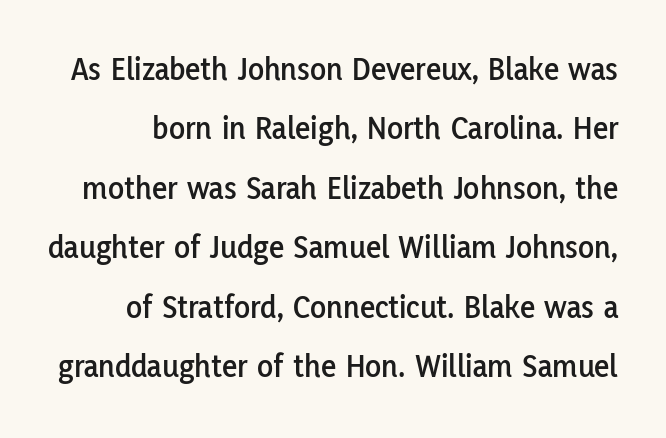
{"serif": "no", "italic": "no", "width": "normal", "stroke_contrast": "low", "x_height": "medium", "monospaced": "no", "underline": "no", "line_spacing_ratio": 1.8, "letter_spacing": "normal", "letter_spacing_em": 0.0, "glyph_px": 33}
